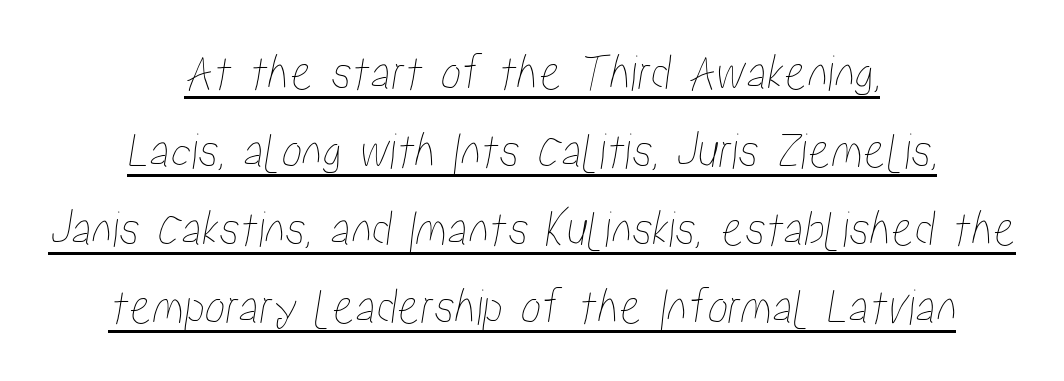
Q: Is the text underlined? A: Yes.
Q: How is the paragraph aligned? A: Centered.
Q: Is the spacing between letters normal or unusually wide? A: Normal.
Q: Is the spacing between lines tight, normal or loose? A: Normal.
Q: Width (condensed, normal, or wide)? A: Condensed.
Q: Stroke contrast? A: Low.
Q: x-height? A: Medium.
Q: Monospaced? A: No.
